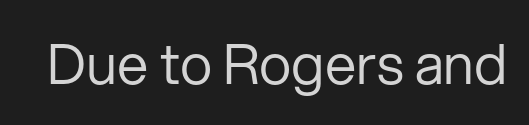
Q: Is the text bold? A: No.
Q: Is the text italic (slanted)? A: No, it is upright.
Q: Is the typeface a serif or a sans-serif typeface? A: Sans-serif.
Q: Is the text underlined? A: No.
Q: Is the spacing between letters normal or unusually wide? A: Normal.
Q: Width (condensed, normal, or wide)? A: Normal.
Q: Stroke contrast? A: Low.
Q: x-height? A: Medium.
Q: Monospaced? A: No.
